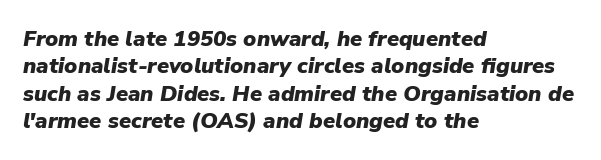
The image shows 22 px bold type, italic (leaning right); set left-aligned, normal line spacing (1.25x), normal letter spacing, not underlined.
